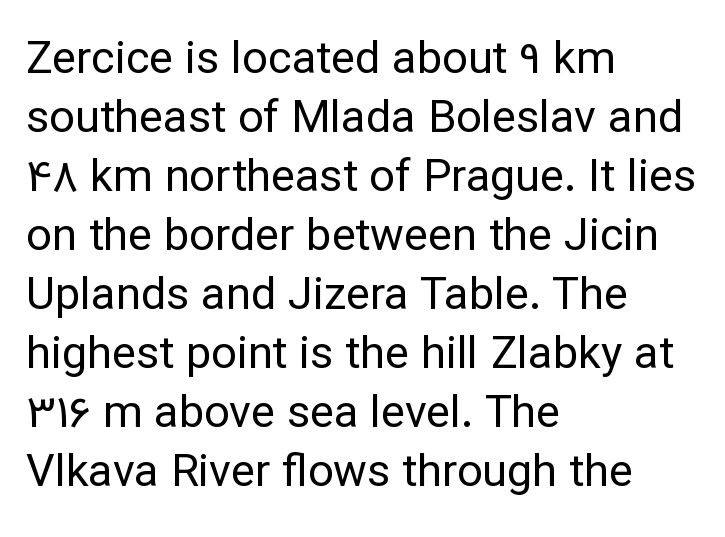
Beneath every word, the page is bare. Standard letterfit; no display-style spreading of the glyphs. Leading matches the norm, producing a regular column. The letters carry no serifs — their stems end cleanly without finishing strokes. The font's upright variant was chosen for this text. These lines stack with their left ends in a neat column.
